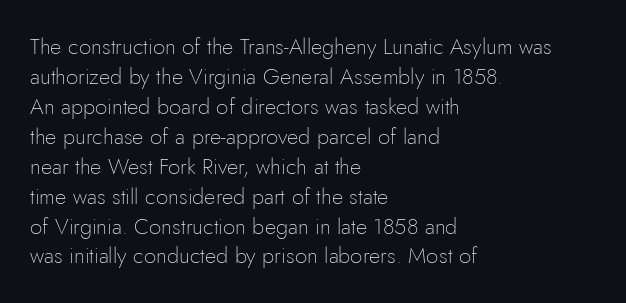
Q: Is the text bold? A: No.
Q: Is the text italic (slanted)? A: No, it is upright.
Q: Is the text underlined? A: No.
Q: How is the paragraph aligned? A: Left-aligned.
Q: Is the spacing between letters normal or unusually wide? A: Normal.
Q: Is the spacing between lines tight, normal or loose? A: Normal.
